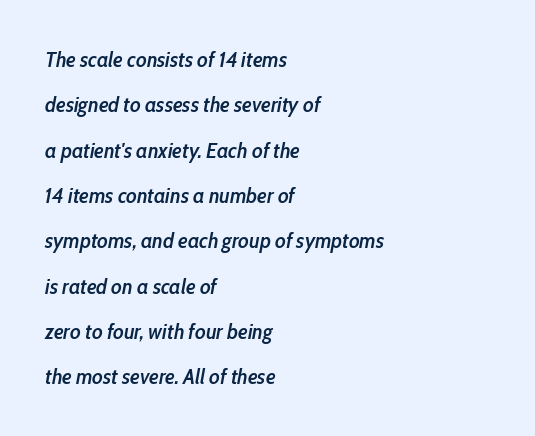
The image shows 22 px text type, italic (leaning right); set left-aligned, loose line spacing (2.06x), normal letter spacing, not underlined.
